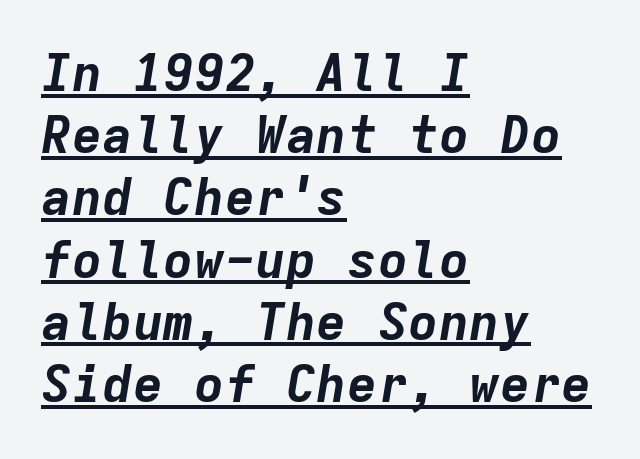
Q: Is the text bold? A: Yes.
Q: Is the text italic (slanted)? A: Yes, it leans right by about 9 degrees.
Q: Is the text underlined? A: Yes.
Q: How is the paragraph aligned? A: Left-aligned.
Q: Is the spacing between letters normal or unusually wide? A: Normal.
Q: Width (condensed, normal, or wide)? A: Normal.
Q: Stroke contrast? A: Low.
Q: x-height? A: Medium.
Q: Monospaced? A: Yes.
